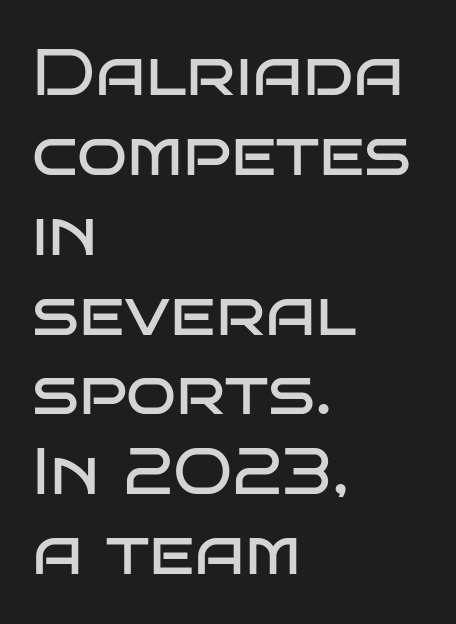
These lines are rendered in a variable-pitch font. Stroke thickness stays within the range of a standard reading face or lighter. What stands out about the letter spacing? Nothing — it is the standard amount. The area under the type is left untouched.
